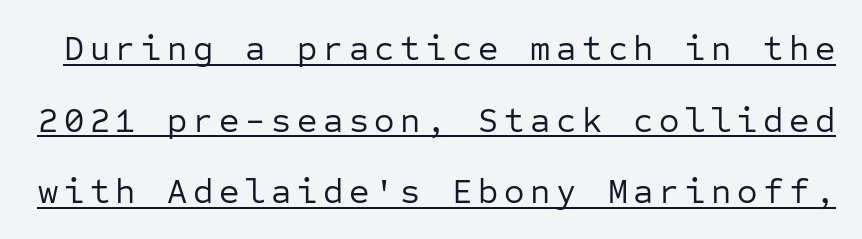
Q: Is the text bold? A: No.
Q: Is the text italic (slanted)? A: No, it is upright.
Q: Is the typeface a serif or a sans-serif typeface? A: Sans-serif.
Q: Is the text underlined? A: Yes.
Q: Is the spacing between lines tight, normal or loose? A: Loose.
Q: Width (condensed, normal, or wide)? A: Normal.
Q: Stroke contrast? A: Low.
Q: x-height? A: Medium.
Q: Monospaced? A: Yes.
